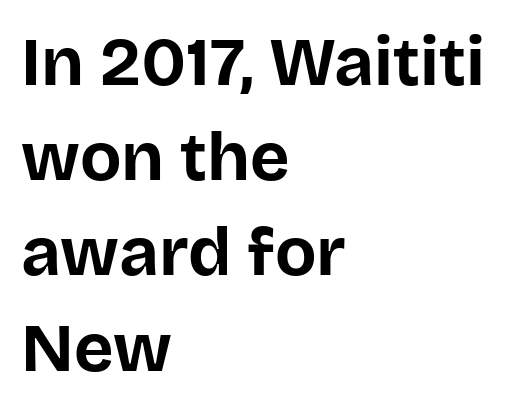
Q: Is the text bold? A: Yes.
Q: Is the text italic (slanted)? A: No, it is upright.
Q: Is the typeface a serif or a sans-serif typeface? A: Sans-serif.
Q: Is the text underlined? A: No.
Q: How is the paragraph aligned? A: Left-aligned.
Q: Is the spacing between letters normal or unusually wide? A: Normal.
Q: Is the spacing between lines tight, normal or loose? A: Normal.
Q: Width (condensed, normal, or wide)? A: Normal.
Q: Stroke contrast? A: Low.
Q: x-height? A: Large.
Q: Monospaced? A: No.
